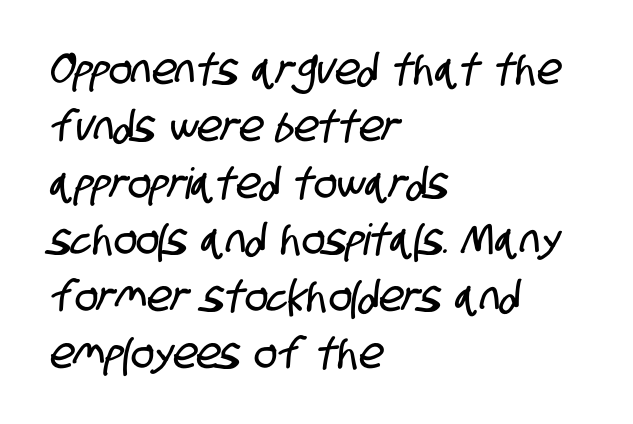
The image shows 43 px condensed sans-serif type; set left-aligned, normal line spacing (1.32x), normal letter spacing, not underlined; low stroke contrast and a large x-height.
